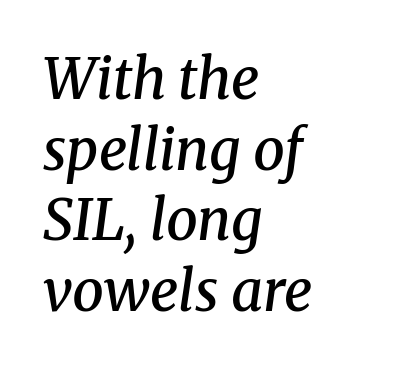
Q: Is the text bold? A: Semi-bold.
Q: Is the text italic (slanted)? A: Yes, it leans right by about 8 degrees.
Q: Is the typeface a serif or a sans-serif typeface? A: Serif.
Q: Is the text underlined? A: No.
Q: How is the paragraph aligned? A: Left-aligned.
Q: Is the spacing between letters normal or unusually wide? A: Normal.
Q: Is the spacing between lines tight, normal or loose? A: Normal.
Q: Width (condensed, normal, or wide)? A: Normal.
Q: Stroke contrast? A: Medium.
Q: x-height? A: Medium.
Q: Monospaced? A: No.
